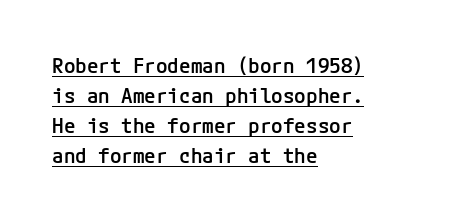
{"italic": "no", "bold": "semi", "underline": "yes", "align": "left", "line_spacing": "normal", "line_spacing_ratio": 1.43, "letter_spacing": "normal", "letter_spacing_em": 0.0, "glyph_px": 21}
